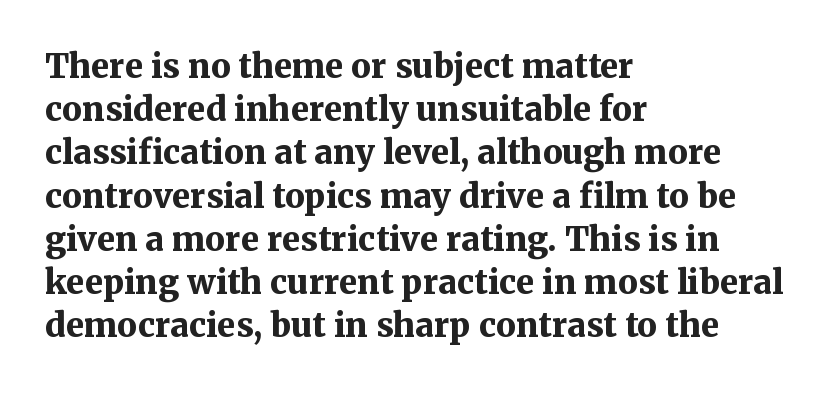
Upright lettering throughout. As a designer I'd log this as weight 700, bold. Compared with typical paragraphs, the rows here are spaced about the same. Is the block centered? No — it sits flush against the left margin. Is this a fixed-width face? No — the glyphs have proportional, varying widths.
